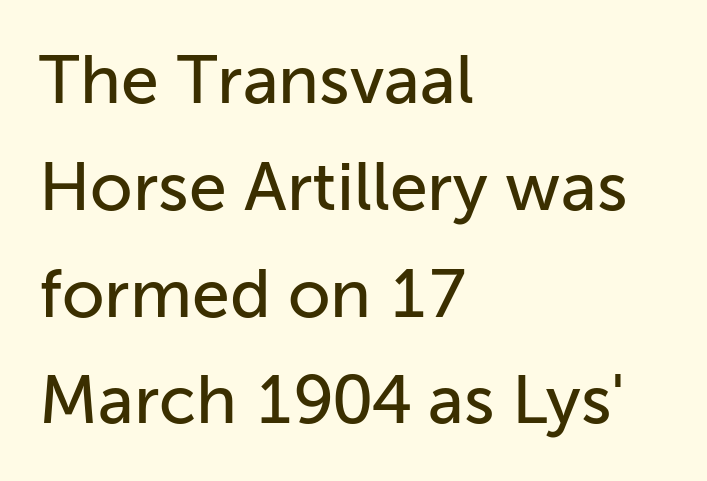
The image shows 68 px sans-serif type, upright; set left-aligned, normal line spacing (1.57x), normal letter spacing, not underlined; low stroke contrast and a medium x-height.
